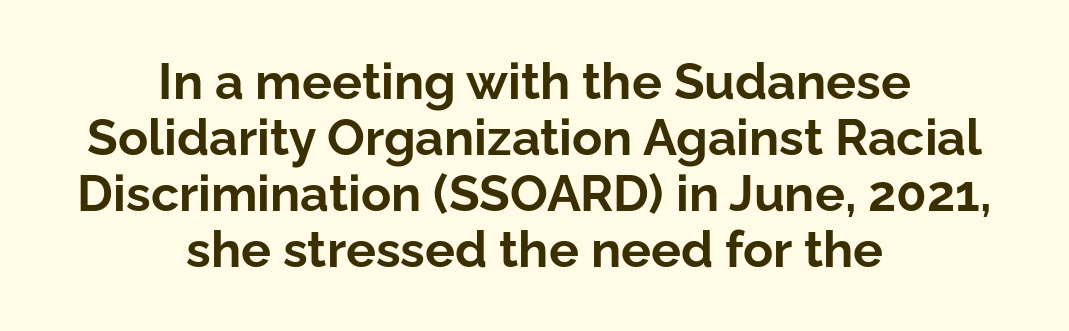
Q: Is the text bold? A: Yes.
Q: Is the text italic (slanted)? A: No, it is upright.
Q: Is the typeface a serif or a sans-serif typeface? A: Sans-serif.
Q: Is the text underlined? A: No.
Q: How is the paragraph aligned? A: Centered.
Q: Is the spacing between letters normal or unusually wide? A: Normal.
Q: Is the spacing between lines tight, normal or loose? A: Tight.
Q: Width (condensed, normal, or wide)? A: Normal.
Q: Stroke contrast? A: Low.
Q: x-height? A: Medium.
Q: Monospaced? A: No.
